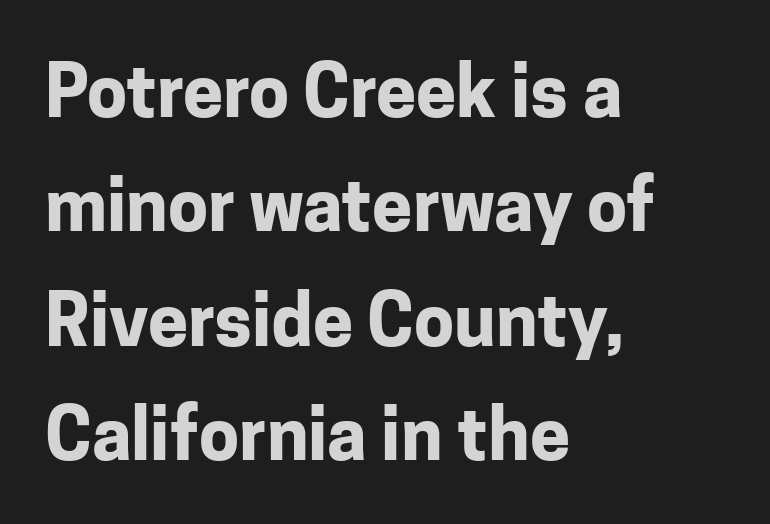
Note: no serifs on the glyphs. A clean baseline with only descenders dipping below it. The rendering keeps characters at their native spacing. Vertical strokes here are truly vertical. The passage shown is typed in a proportional face where columns would drift. Weight check: bold — yes, fully.
